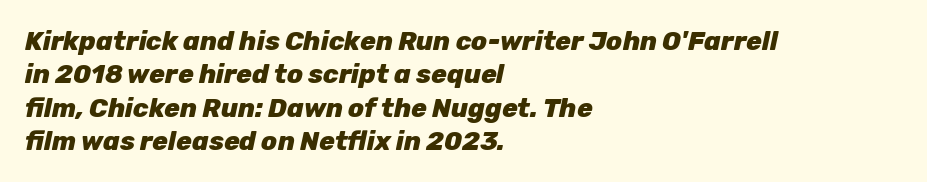
Horizontal alignment here is leftward, the default for most running prose. The letters are bold, with thick, heavy strokes. This sample keeps an unexceptional amount of space between lines. Words float on clear page, feet unadorned. The text carries the slant typical of an italic or oblique font. The passage shown has conventional tracking throughout.
